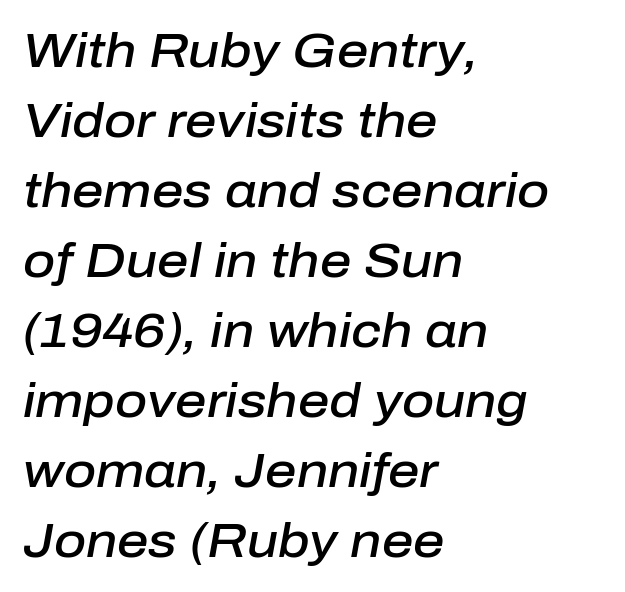
Looks like regular typesetting: each glyph gets only the width it needs. Would a proofreader flag this as italicized? Yes. The font is running at a semibold setting, under full bold. Decoration check: the copy has no underline. Reading down the block, your eye returns to a fixed left position each line.
